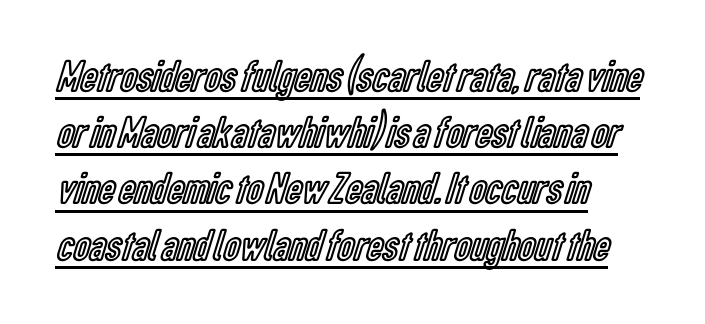
The image shows 45 px condensed type; set left-aligned, normal line spacing (1.25x), normal letter spacing, underlined; a medium x-height.
